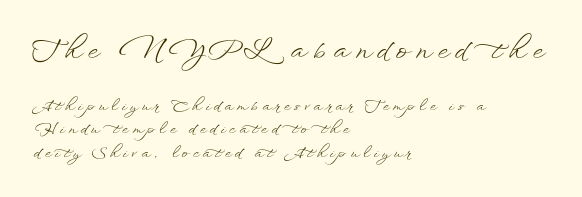
The image shows 27 px text type; set left-aligned, normal line spacing (1.56x), unusually wide letter spacing (+0.26 em), not underlined; the first (top) block is 1.8x larger.
